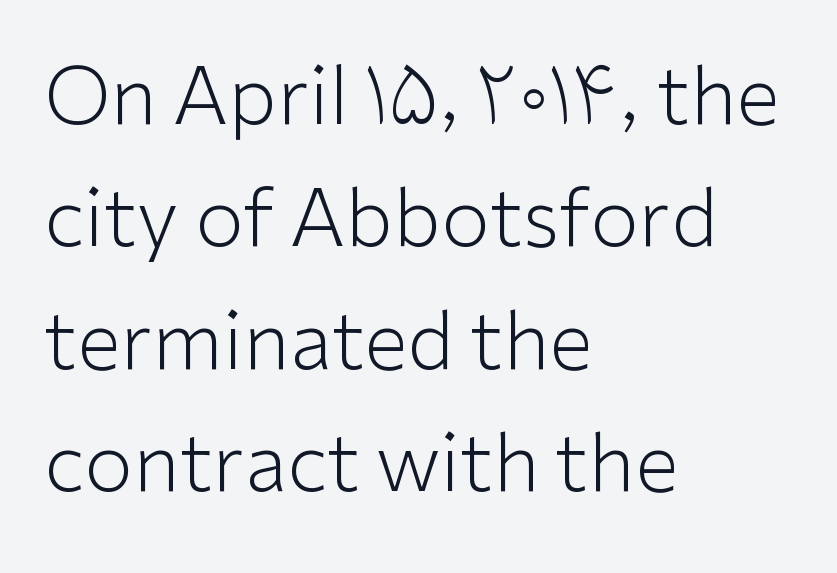
{"serif": "no", "italic": "no", "bold": "no", "weight": "light", "width": "normal", "stroke_contrast": "low", "x_height": "medium", "monospaced": "no", "underline": "no", "align": "left", "line_spacing": "normal", "line_spacing_ratio": 1.55, "letter_spacing": "normal", "letter_spacing_em": 0.0, "glyph_px": 79}
